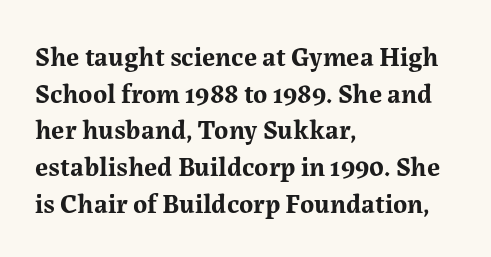
{"italic": "no", "bold": "yes", "underline": "no", "align": "left", "line_spacing": "normal", "line_spacing_ratio": 1.36, "letter_spacing": "normal", "letter_spacing_em": 0.0, "glyph_px": 27}
